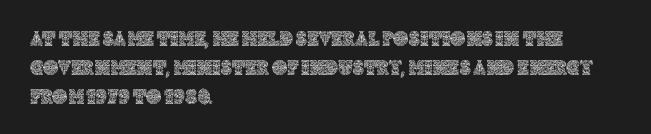
Does the leading feel generous? No, just average. Nobody touched the tracking dial on this one. This is the regular roman posture of the typeface. Visually the block forms a straight wall on the left and a jagged coastline on the right.
